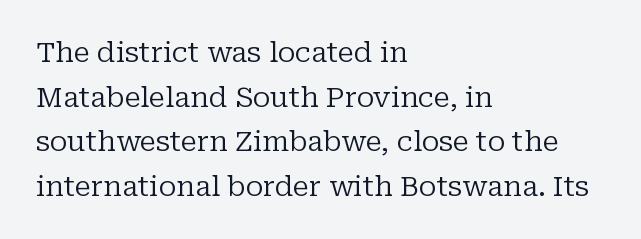
Stem width sits at or under what a default text font uses. Letterform terminals end in serifs throughout the passage. Rendered with straight, roman letterforms. Line spacing here is normal. The text block is weighted toward the left margin, trailing off unevenly rightward.
